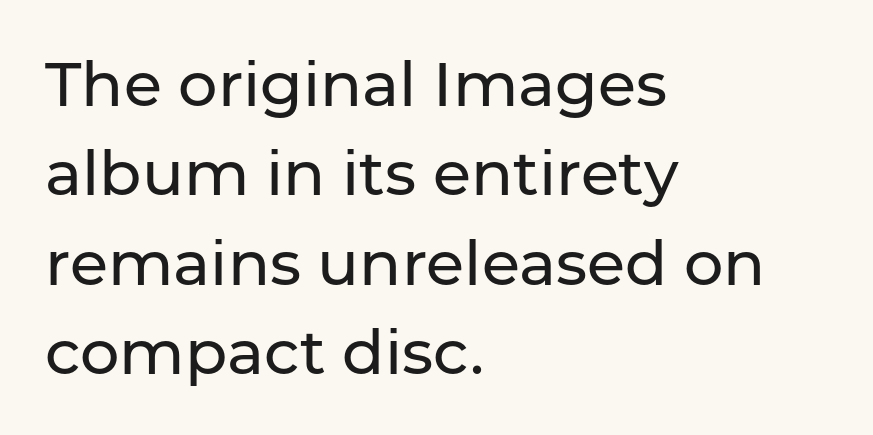
Every row of glyphs begins at an identical x-position on the left. Unlike a traditional serif, this face leaves its strokes unadorned. The area under the type is left untouched. Posture: upright roman. A typesetter would call this proportional, since set widths differ per character.
